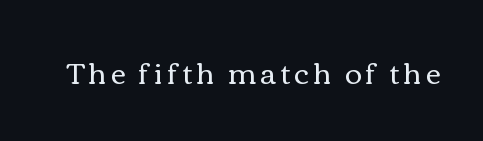
{"italic": "no", "bold": "no", "weight": "regular", "width": "wide", "stroke_contrast": "medium", "x_height": "medium", "monospaced": "no", "underline": "no", "glyph_px": 29}
